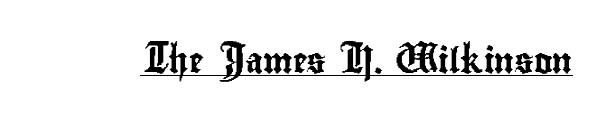
{"italic": "no", "underline": "yes", "letter_spacing": "normal", "letter_spacing_em": 0.0, "glyph_px": 25}
